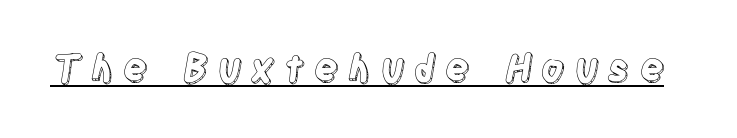
The image shows 37 px condensed type; set unusually wide letter spacing (+0.25 em), underlined; a large x-height.
